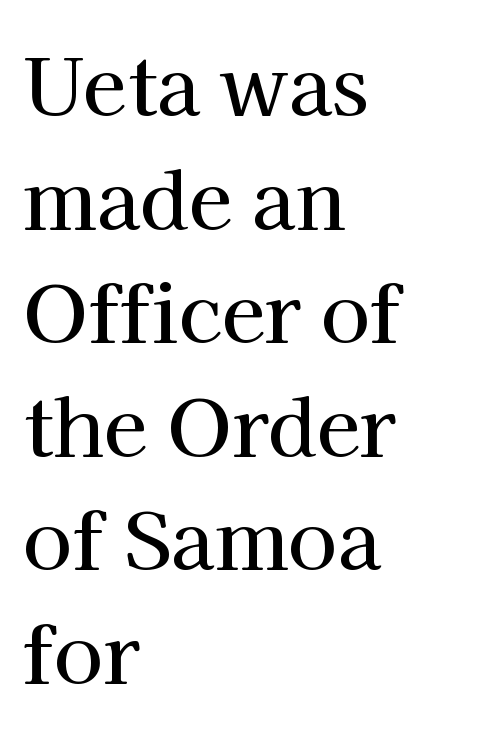
{"serif": "yes", "italic": "no", "width": "normal", "stroke_contrast": "high", "x_height": "medium", "monospaced": "no", "underline": "no", "align": "left", "line_spacing": "normal", "line_spacing_ratio": 1.42, "letter_spacing": "normal", "letter_spacing_em": 0.0, "glyph_px": 80}
